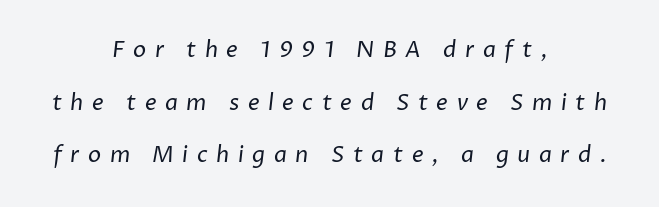
The image shows 22 px text type; set centered, loose line spacing (2.39x), unusually wide letter spacing (+0.39 em), not underlined.
